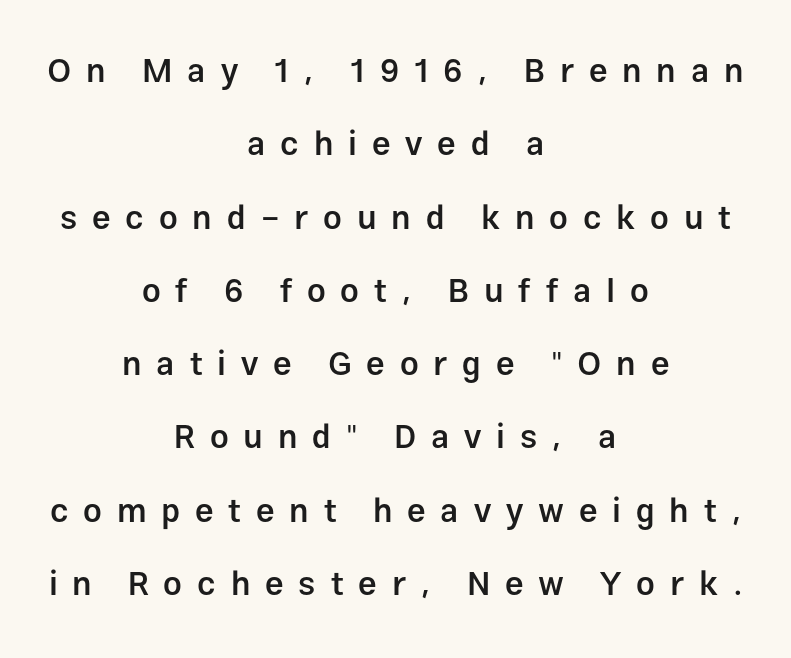
{"serif": "no", "italic": "no", "bold": "semi", "weight": "semibold", "width": "normal", "stroke_contrast": "low", "x_height": "medium", "monospaced": "no", "underline": "no", "align": "center", "line_spacing": "loose", "line_spacing_ratio": 2.22, "letter_spacing": "wide", "letter_spacing_em": 0.45, "glyph_px": 33}
